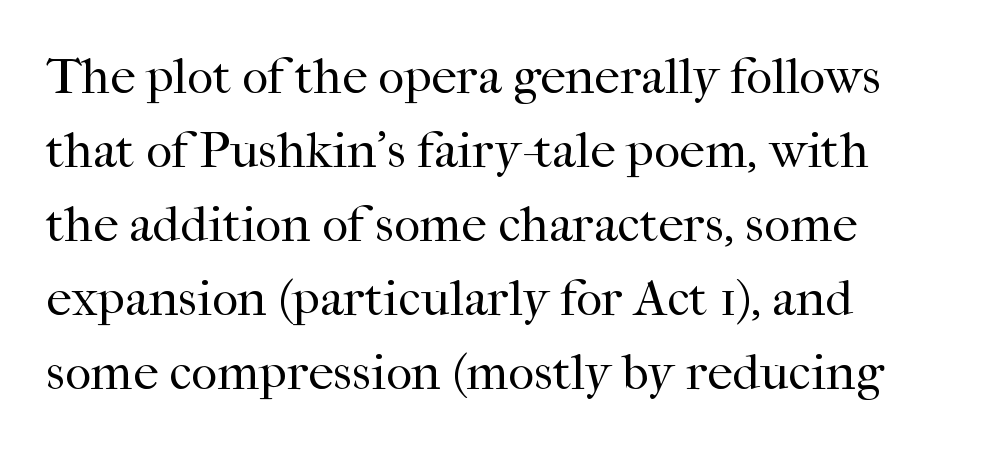
The image shows 51 px regular-weight serif type, upright; set left-aligned, normal line spacing (1.45x), normal letter spacing, not underlined; high stroke contrast and a medium x-height.
